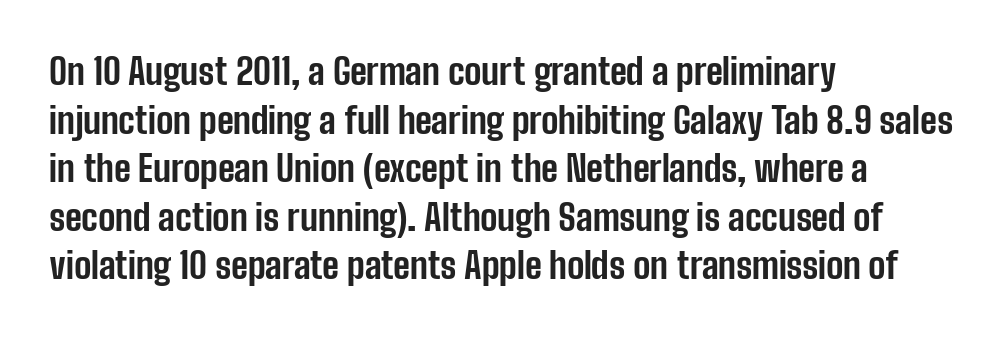
{"serif": "no", "italic": "no", "bold": "yes", "weight": "bold", "width": "condensed", "stroke_contrast": "low", "x_height": "medium", "monospaced": "no", "underline": "no", "align": "left", "line_spacing": "normal", "line_spacing_ratio": 1.35, "letter_spacing": "normal", "letter_spacing_em": 0.0, "glyph_px": 36}
